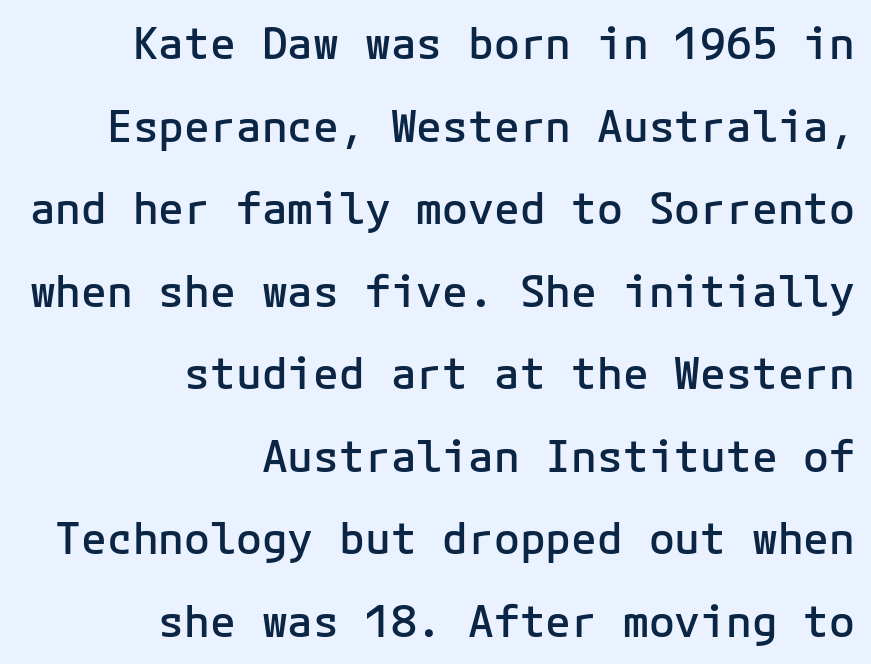
Q: Is the text bold? A: Semi-bold.
Q: Is the text italic (slanted)? A: No, it is upright.
Q: Is the typeface a serif or a sans-serif typeface? A: Sans-serif.
Q: Is the text underlined? A: No.
Q: How is the paragraph aligned? A: Right-aligned.
Q: Is the spacing between letters normal or unusually wide? A: Normal.
Q: Is the spacing between lines tight, normal or loose? A: Loose.
Q: Width (condensed, normal, or wide)? A: Normal.
Q: Stroke contrast? A: Low.
Q: x-height? A: Medium.
Q: Monospaced? A: Yes.
